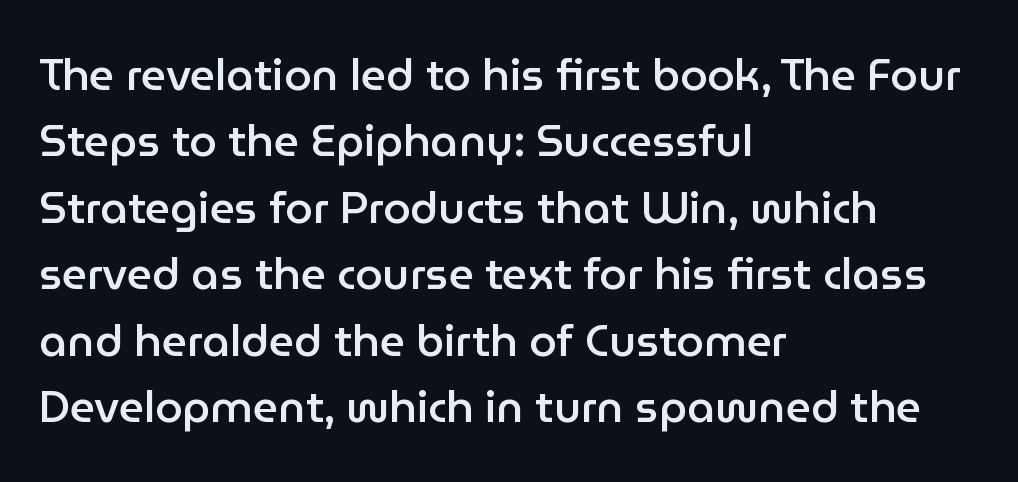
The image shows 44 px semibold sans-serif type, upright; set left-aligned, normal line spacing (1.51x), normal letter spacing, not underlined; low stroke contrast and a medium x-height.
